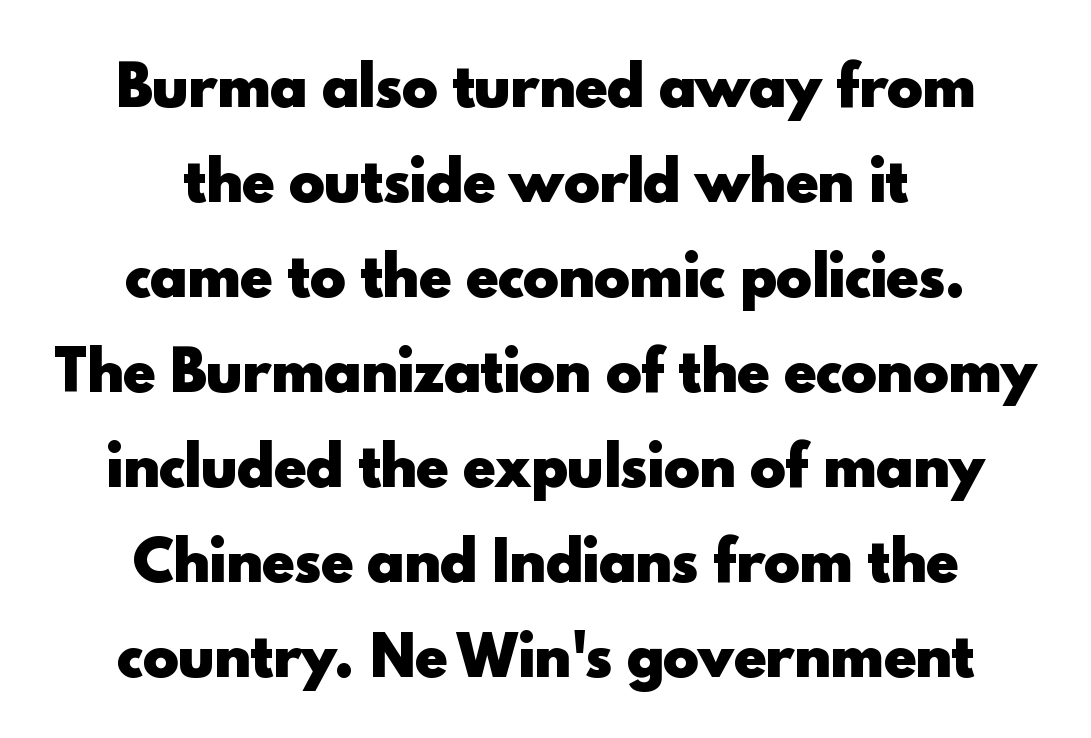
{"serif": "no", "italic": "no", "bold": "yes", "weight": "heavy", "width": "normal", "x_height": "small", "monospaced": "no", "underline": "no", "align": "center", "line_spacing_ratio": 1.76, "letter_spacing": "normal", "letter_spacing_em": 0.0, "glyph_px": 54}
